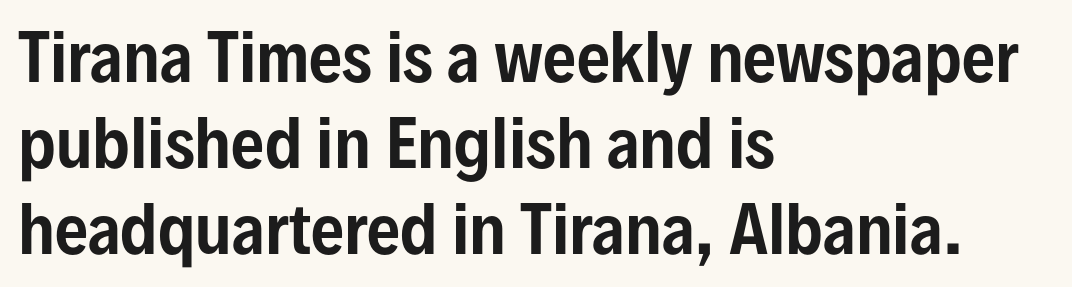
Here the glyphs are tracked normally, forming tight word shapes. The font family rendered here belongs to the sans-serif group. Decoration check: the copy has no underline. Looks like regular typesetting: each glyph gets only the width it needs. Short and long lines alike share a common starting point at left.
